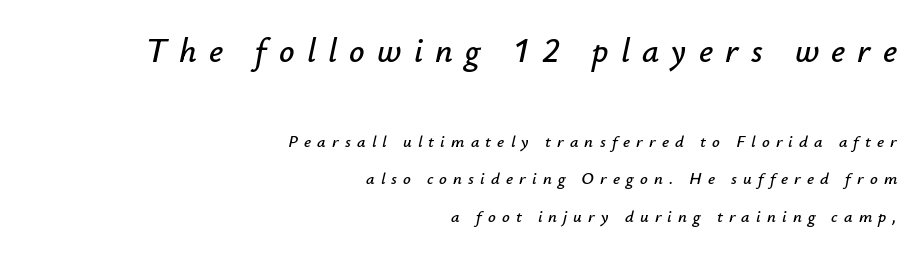
{"italic": "yes", "lean": "right", "slant_degrees": 12, "width": "normal", "stroke_contrast": "low", "x_height": "small", "monospaced": "no", "underline": "no", "align": "right", "line_spacing": "loose", "line_spacing_ratio": 2.22, "letter_spacing": "wide", "letter_spacing_em": 0.36, "larger_block": "first", "size_ratio": 2.0, "glyph_px": 34}
